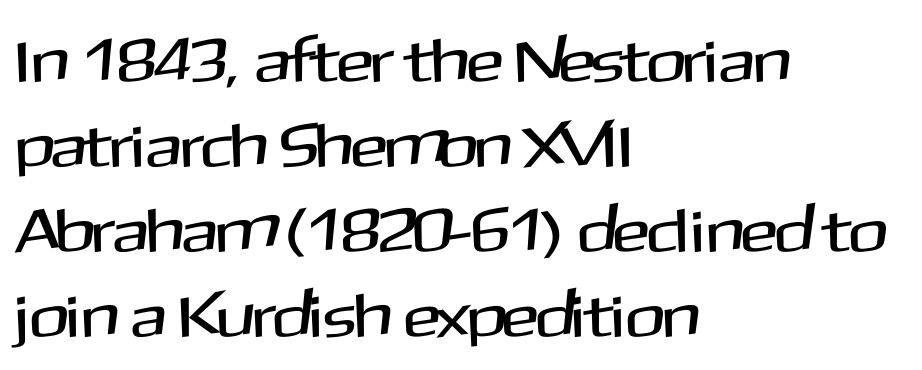
{"serif": "no", "italic": "no", "width": "normal", "stroke_contrast": "medium", "x_height": "medium", "monospaced": "no", "underline": "no", "align": "left", "line_spacing": "normal", "line_spacing_ratio": 1.37, "letter_spacing": "normal", "letter_spacing_em": 0.0, "glyph_px": 62}
